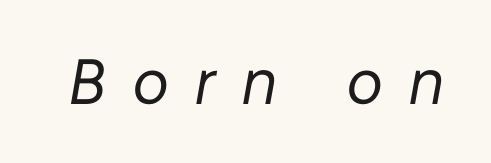
Q: Is the text bold? A: No.
Q: Is the text italic (slanted)? A: Yes, it leans right by about 10 degrees.
Q: Is the text underlined? A: No.
Q: Is the spacing between letters normal or unusually wide? A: Unusually wide.
Q: Width (condensed, normal, or wide)? A: Normal.
Q: Stroke contrast? A: Low.
Q: x-height? A: Medium.
Q: Monospaced? A: No.
